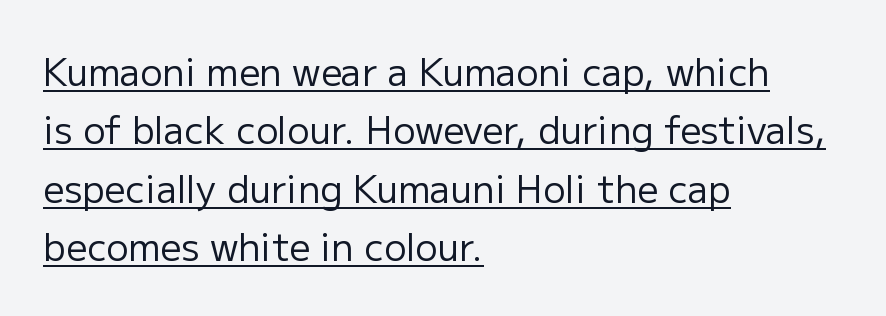
Q: Is the text bold? A: No.
Q: Is the text italic (slanted)? A: No, it is upright.
Q: Is the typeface a serif or a sans-serif typeface? A: Sans-serif.
Q: Is the text underlined? A: Yes.
Q: How is the paragraph aligned? A: Left-aligned.
Q: Is the spacing between letters normal or unusually wide? A: Normal.
Q: Is the spacing between lines tight, normal or loose? A: Normal.
Q: Width (condensed, normal, or wide)? A: Normal.
Q: Stroke contrast? A: Low.
Q: x-height? A: Medium.
Q: Monospaced? A: No.
